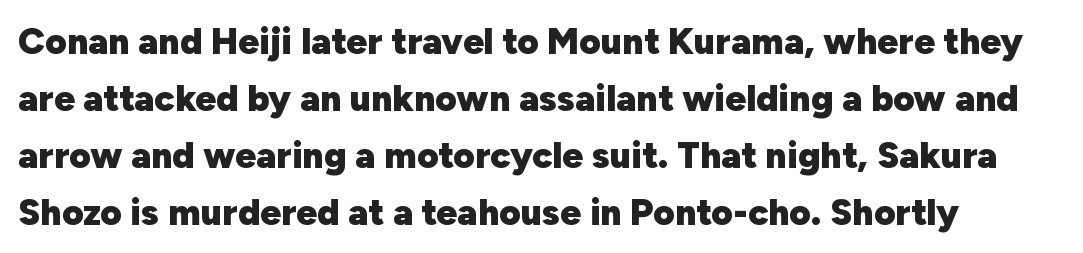
{"serif": "no", "italic": "no", "bold": "yes", "weight": "heavy", "width": "normal", "stroke_contrast": "low", "x_height": "medium", "monospaced": "no", "underline": "no", "align": "left", "line_spacing": "normal", "line_spacing_ratio": 1.54, "letter_spacing": "normal", "letter_spacing_em": 0.0, "glyph_px": 37}
